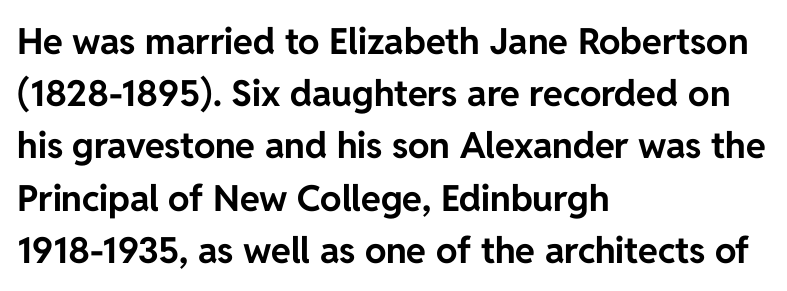
Q: Is the text bold? A: Yes.
Q: Is the text italic (slanted)? A: No, it is upright.
Q: Is the typeface a serif or a sans-serif typeface? A: Sans-serif.
Q: Is the text underlined? A: No.
Q: How is the paragraph aligned? A: Left-aligned.
Q: Is the spacing between letters normal or unusually wide? A: Normal.
Q: Is the spacing between lines tight, normal or loose? A: Normal.
Q: Width (condensed, normal, or wide)? A: Normal.
Q: Stroke contrast? A: Low.
Q: x-height? A: Medium.
Q: Monospaced? A: No.
